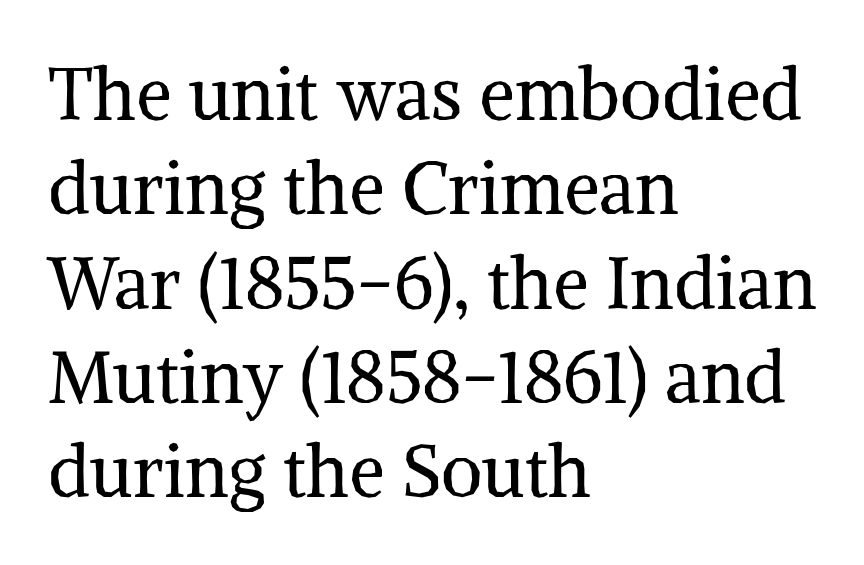
The image shows 72 px regular-weight serif type, upright; set left-aligned, normal line spacing (1.31x), normal letter spacing, not underlined; medium stroke contrast and a medium x-height.
